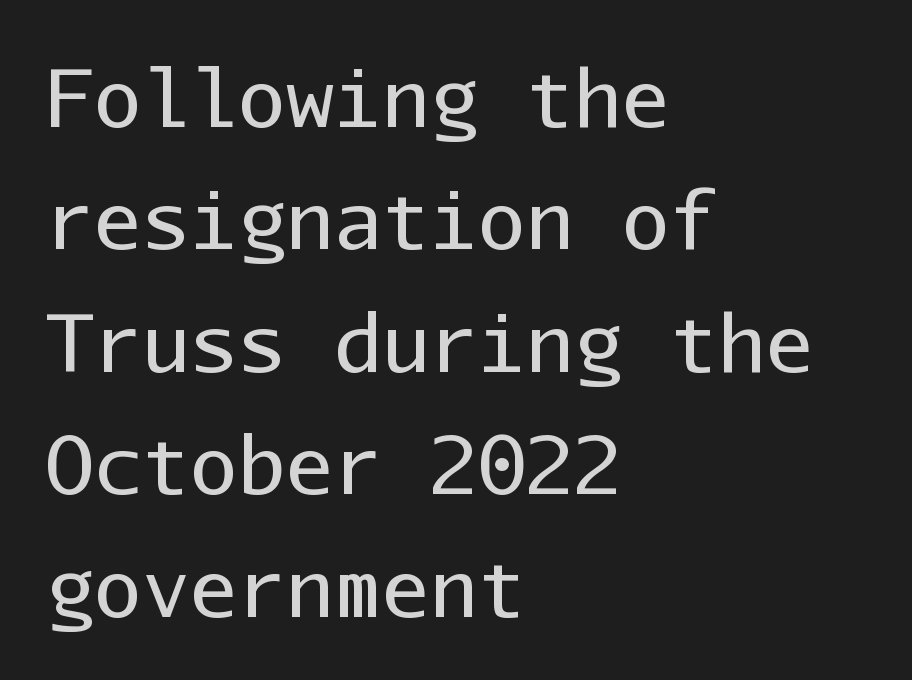
Q: Is the text bold? A: No.
Q: Is the text italic (slanted)? A: No, it is upright.
Q: Is the typeface a serif or a sans-serif typeface? A: Sans-serif.
Q: Is the text underlined? A: No.
Q: How is the paragraph aligned? A: Left-aligned.
Q: Is the spacing between letters normal or unusually wide? A: Normal.
Q: Is the spacing between lines tight, normal or loose? A: Normal.
Q: Width (condensed, normal, or wide)? A: Normal.
Q: Stroke contrast? A: Low.
Q: x-height? A: Medium.
Q: Monospaced? A: Yes.
